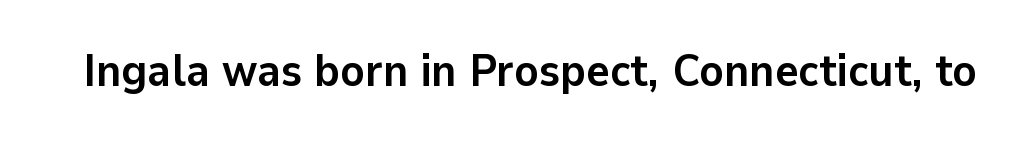
{"serif": "no", "italic": "no", "bold": "yes", "weight": "semibold", "width": "normal", "stroke_contrast": "low", "x_height": "medium", "monospaced": "no", "underline": "no", "letter_spacing": "normal", "letter_spacing_em": 0.0, "glyph_px": 45}
